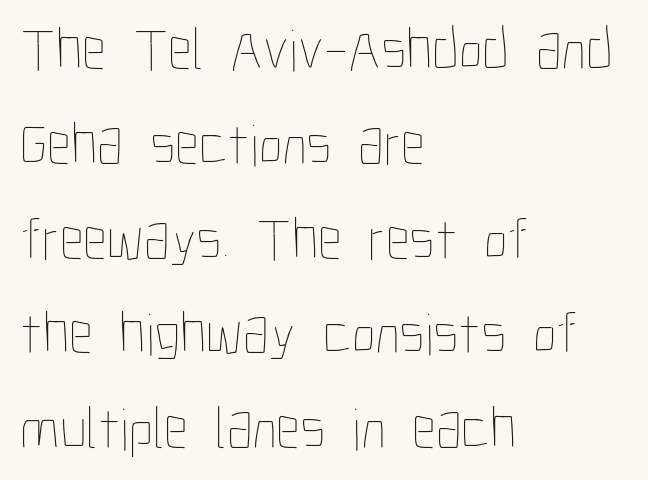
The image shows 60 px thin, condensed type, upright; set left-aligned, normal line spacing (1.58x), normal letter spacing, not underlined; low stroke contrast and a medium x-height.
